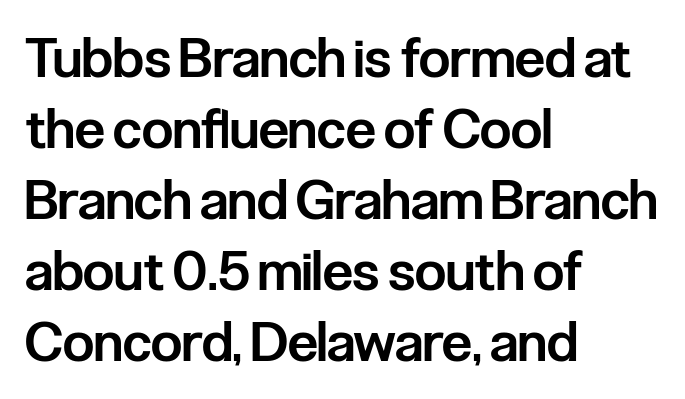
Q: Is the text bold? A: Semi-bold.
Q: Is the text italic (slanted)? A: No, it is upright.
Q: Is the typeface a serif or a sans-serif typeface? A: Sans-serif.
Q: Is the text underlined? A: No.
Q: How is the paragraph aligned? A: Left-aligned.
Q: Is the spacing between letters normal or unusually wide? A: Normal.
Q: Is the spacing between lines tight, normal or loose? A: Normal.
Q: Width (condensed, normal, or wide)? A: Condensed.
Q: Stroke contrast? A: Low.
Q: x-height? A: Medium.
Q: Monospaced? A: No.
